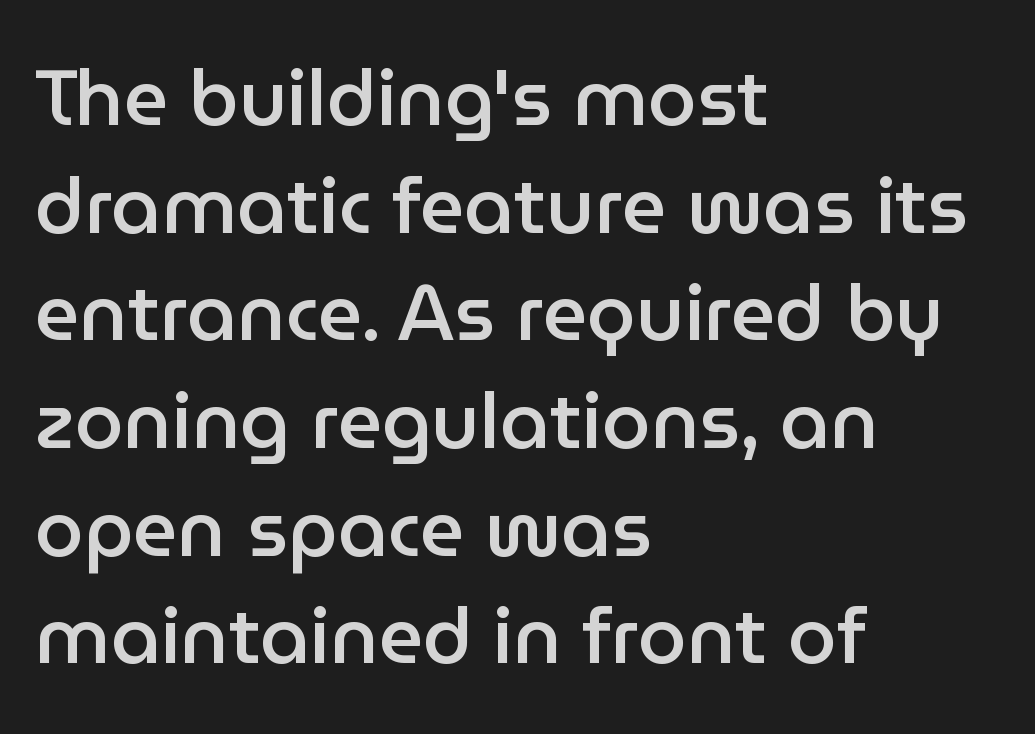
The image shows 78 px semibold sans-serif type, upright; set left-aligned, normal line spacing (1.38x), normal letter spacing, not underlined; low stroke contrast and a medium x-height.
